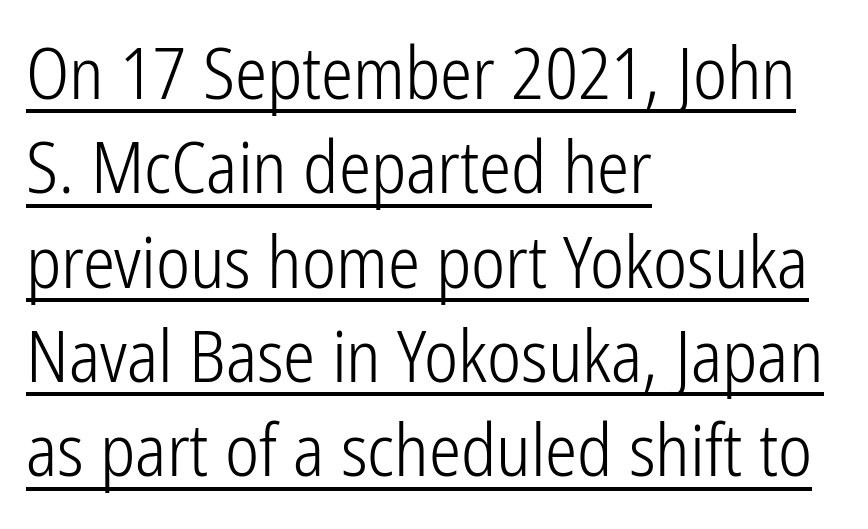
Q: Is the text bold? A: No.
Q: Is the text italic (slanted)? A: No, it is upright.
Q: Is the typeface a serif or a sans-serif typeface? A: Sans-serif.
Q: Is the text underlined? A: Yes.
Q: How is the paragraph aligned? A: Left-aligned.
Q: Is the spacing between letters normal or unusually wide? A: Normal.
Q: Is the spacing between lines tight, normal or loose? A: Normal.
Q: Width (condensed, normal, or wide)? A: Condensed.
Q: Stroke contrast? A: Low.
Q: x-height? A: Medium.
Q: Monospaced? A: No.
